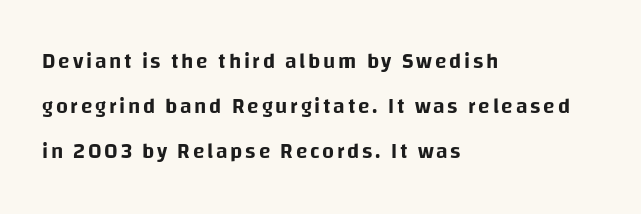
The zone under the glyphs is completely vacant. Visually the block forms a straight wall on the left and a jagged coastline on the right. Each new line begins a long way beneath the previous one. No italicization has been applied; the sample stays upright.
